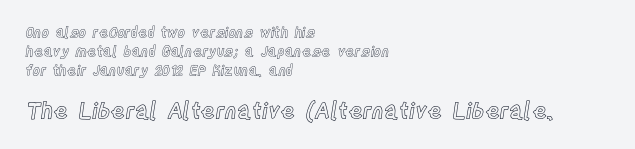
{"underline": "no", "align": "left", "line_spacing": "normal", "line_spacing_ratio": 1.37, "letter_spacing": "normal", "letter_spacing_em": 0.0, "larger_block": "second", "size_ratio": 1.57, "glyph_px": 22}
